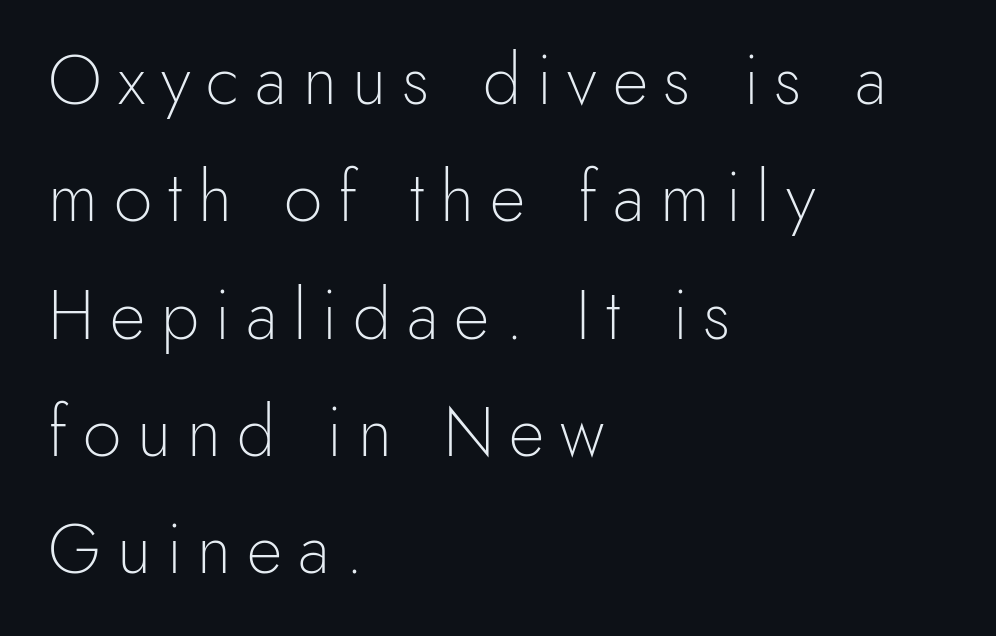
The image shows 69 px light sans-serif type, upright; set left-aligned, normal line spacing (1.7x), unusually wide letter spacing (+0.23 em), not underlined; a small x-height.
